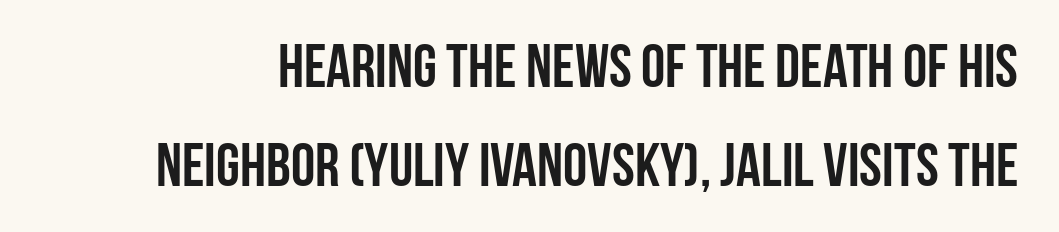
Is this a fixed-width face? No — the glyphs have proportional, varying widths. The baseline area is clear. The letters stand upright; this is a roman face. The font family rendered here belongs to the sans-serif group. Does extra space separate the letters? No, they use regular spacing. I'd describe the lettering as bold — thick and assertive.
